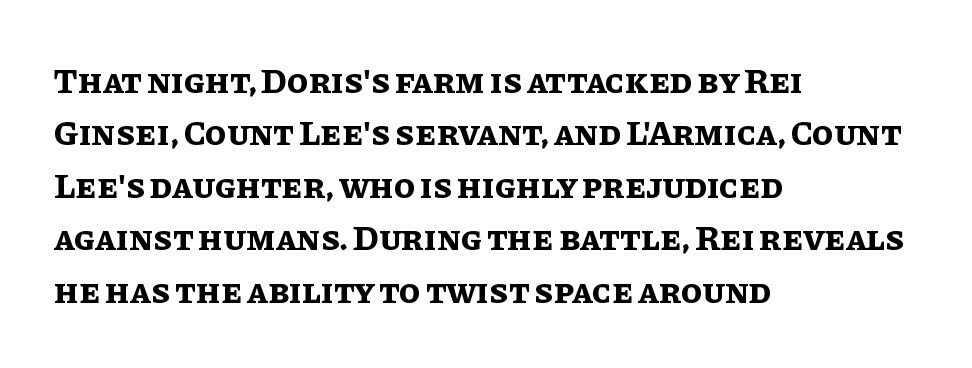
{"italic": "no", "bold": "yes", "weight": "bold", "width": "normal", "stroke_contrast": "low", "x_height": "large", "monospaced": "no", "underline": "no", "align": "left", "line_spacing": "normal", "line_spacing_ratio": 1.5, "letter_spacing": "normal", "letter_spacing_em": 0.0, "glyph_px": 35}
